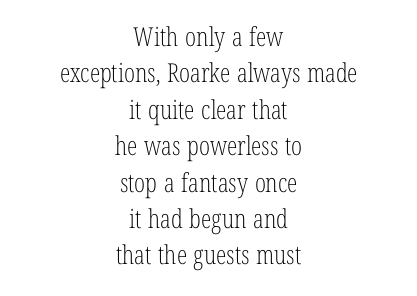
{"italic": "no", "bold": "no", "underline": "no", "align": "center", "line_spacing": "normal", "line_spacing_ratio": 1.4, "letter_spacing": "normal", "letter_spacing_em": 0.0, "glyph_px": 26}
